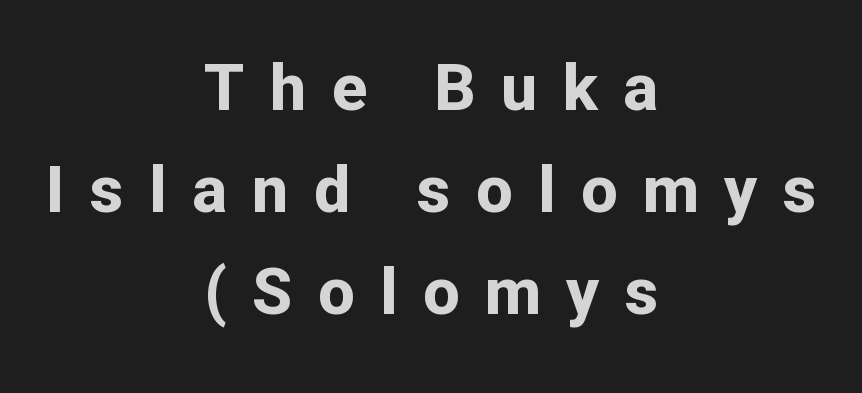
Q: Is the text bold? A: Yes.
Q: Is the text italic (slanted)? A: No, it is upright.
Q: Is the typeface a serif or a sans-serif typeface? A: Sans-serif.
Q: Is the text underlined? A: No.
Q: How is the paragraph aligned? A: Centered.
Q: Is the spacing between letters normal or unusually wide? A: Unusually wide.
Q: Is the spacing between lines tight, normal or loose? A: Normal.
Q: Width (condensed, normal, or wide)? A: Normal.
Q: Stroke contrast? A: Low.
Q: x-height? A: Medium.
Q: Monospaced? A: No.
